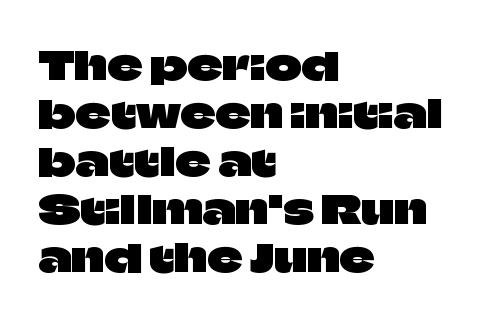
{"serif": "no", "italic": "no", "width": "normal", "stroke_contrast": "low", "x_height": "large", "monospaced": "no", "underline": "no", "align": "left", "line_spacing_ratio": 1.23, "letter_spacing": "normal", "letter_spacing_em": 0.0, "glyph_px": 39}
